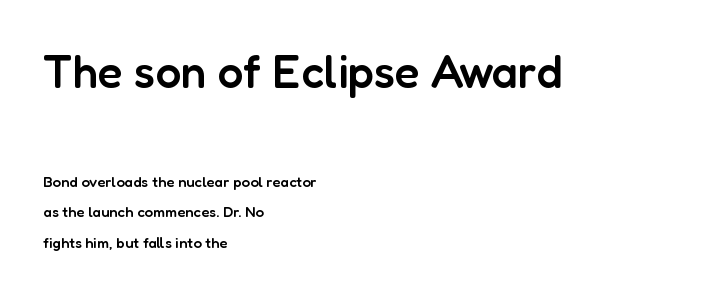
The image shows 46 px semibold sans-serif type, upright; set left-aligned, loose line spacing (2.01x), normal letter spacing, not underlined; the first (top) block is 3.07x larger; low stroke contrast and a medium x-height.
